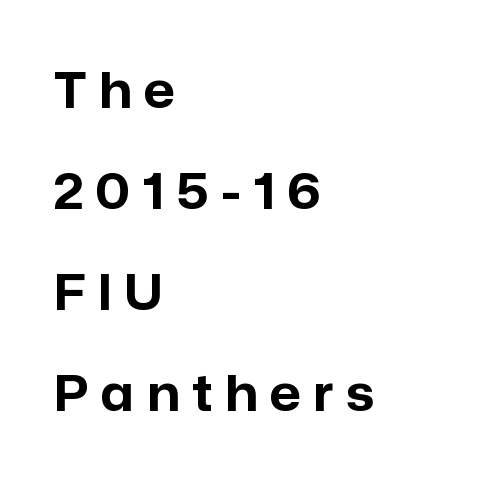
A roman cut, with each character standing at attention. You could only call the tracking loose — the letters float apart. Glance below the letters and you will spot only blank space. What weight is shown? A full bold with thick strokes. Type style note: lacks serifs. Leading: increased.
